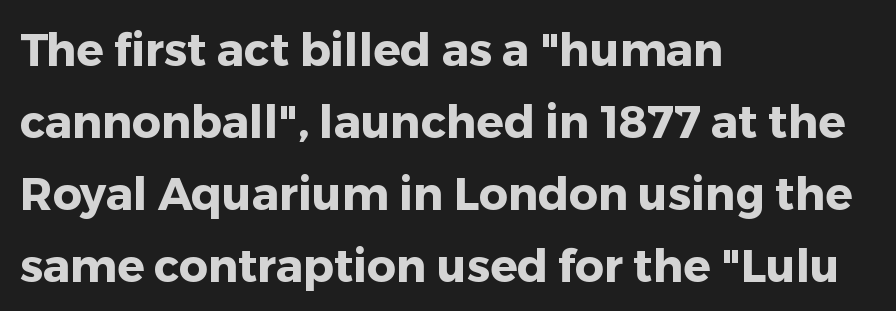
{"serif": "no", "italic": "no", "bold": "yes", "weight": "heavy", "width": "normal", "stroke_contrast": "low", "x_height": "medium", "monospaced": "no", "underline": "no", "align": "left", "line_spacing": "normal", "line_spacing_ratio": 1.6, "letter_spacing": "normal", "letter_spacing_em": 0.0, "glyph_px": 45}
